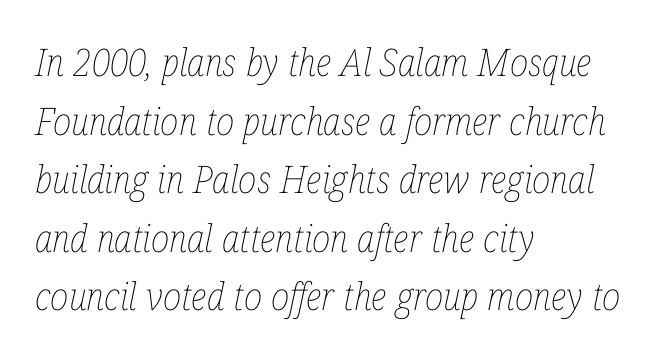
Q: Is the text bold? A: No.
Q: Is the text italic (slanted)? A: Yes, it leans right by about 12 degrees.
Q: Is the text underlined? A: No.
Q: How is the paragraph aligned? A: Left-aligned.
Q: Is the spacing between letters normal or unusually wide? A: Normal.
Q: Is the spacing between lines tight, normal or loose? A: Normal.
Q: Width (condensed, normal, or wide)? A: Condensed.
Q: Stroke contrast? A: Low.
Q: x-height? A: Medium.
Q: Monospaced? A: No.
